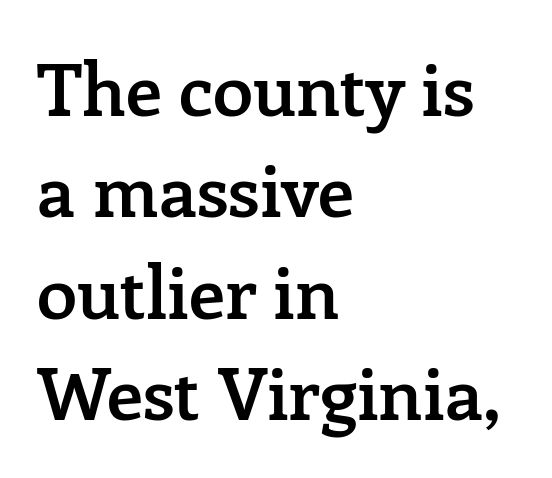
This is serif lettering, the kind often seen in printed books. The face used here is proportionally spaced, like ordinary book or web type. Firm but not heavy-handed strokes: this text is semibold. No italicization has been applied; the sample stays upright. The space beneath each line is pristine and unruled. The leading is moderate, giving the passage an even texture.
